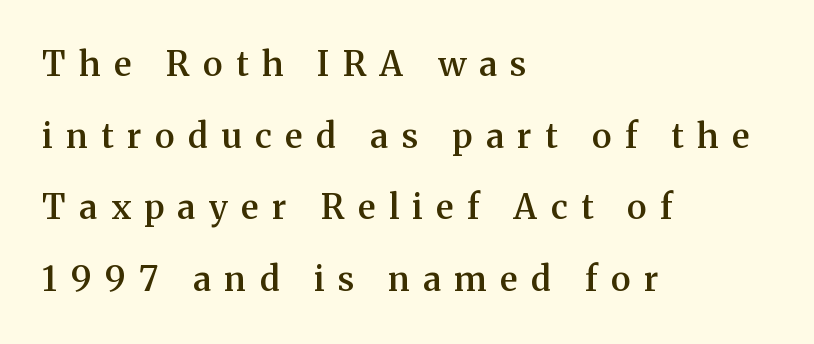
Is the block centered? No — it sits flush against the left margin. Italic? Not at all — the glyphs are vertical. Lines of text with bare space underneath. Characters follow at a spacing far wider than the type designer built in. A somewhat darkened texture: the type is semibold rather than bold. Each letter keeps its own natural width here, so spacing adapts to shape.
